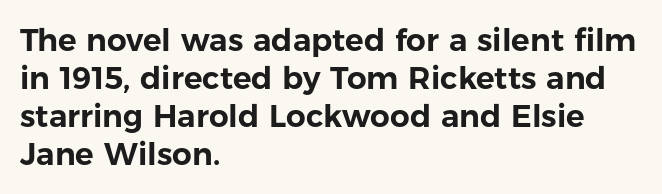
The image shows 31 px sans-serif type, upright; set left-aligned, line spacing 1.23x, normal letter spacing, not underlined; low stroke contrast and a medium x-height.
